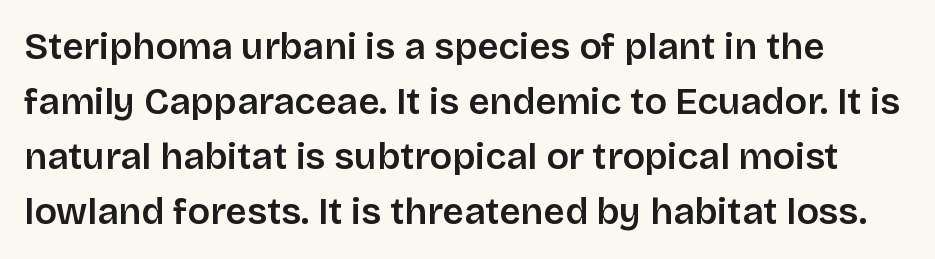
Q: Is the text bold? A: Semi-bold.
Q: Is the text italic (slanted)? A: No, it is upright.
Q: Is the typeface a serif or a sans-serif typeface? A: Sans-serif.
Q: Is the text underlined? A: No.
Q: Is the spacing between letters normal or unusually wide? A: Normal.
Q: Is the spacing between lines tight, normal or loose? A: Normal.
Q: Width (condensed, normal, or wide)? A: Normal.
Q: Stroke contrast? A: Low.
Q: x-height? A: Large.
Q: Monospaced? A: No.
